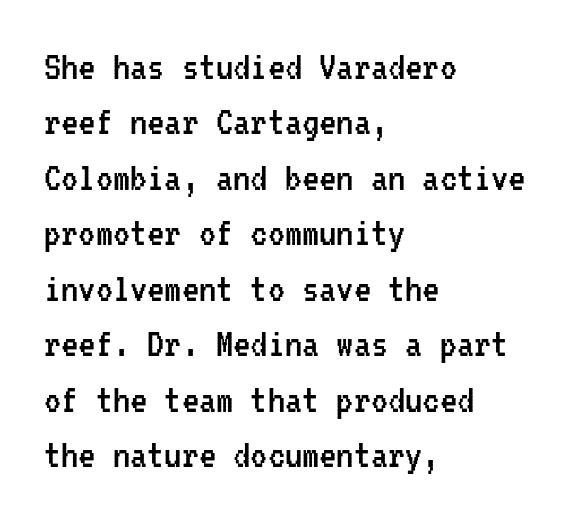
{"serif": "no", "italic": "no", "bold": "no", "weight": "regular", "width": "condensed", "stroke_contrast": "low", "x_height": "medium", "monospaced": "yes", "underline": "no", "align": "left", "line_spacing": "normal", "line_spacing_ratio": 1.29, "letter_spacing": "normal", "letter_spacing_em": 0.0, "glyph_px": 43}
